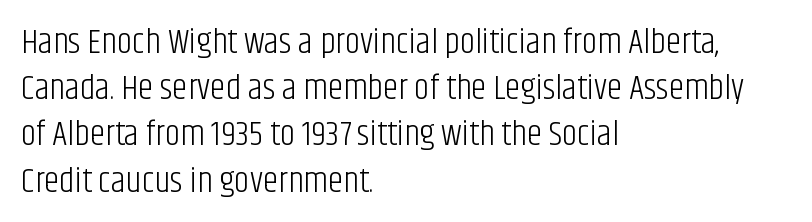
{"serif": "no", "italic": "no", "bold": "no", "weight": "light", "width": "condensed", "stroke_contrast": "low", "x_height": "large", "monospaced": "no", "underline": "no", "align": "left", "line_spacing": "normal", "line_spacing_ratio": 1.32, "letter_spacing": "normal", "letter_spacing_em": 0.0, "glyph_px": 35}
